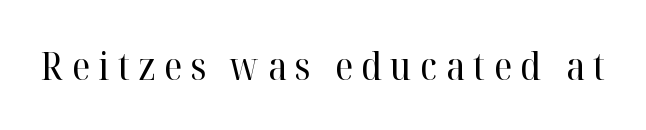
The image shows 39 px regular-weight serif type, upright; set unusually wide letter spacing (+0.22 em), not underlined; high stroke contrast and a medium x-height.
